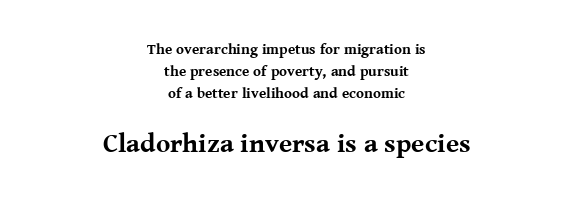
Q: Is the text bold? A: Yes.
Q: Is the text italic (slanted)? A: No, it is upright.
Q: Is the text underlined? A: No.
Q: How is the paragraph aligned? A: Centered.
Q: Is the spacing between letters normal or unusually wide? A: Normal.
Q: Is the spacing between lines tight, normal or loose? A: Normal.
Q: Which block of text is set in a larger size, the first (top) or the second (bottom)? A: The second (bottom) one.
